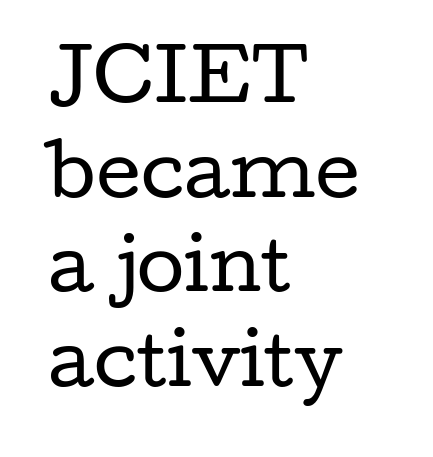
The image shows 69 px regular-weight, wide serif type, upright; set left-aligned, normal line spacing (1.37x), normal letter spacing, not underlined; low stroke contrast and a medium x-height.
